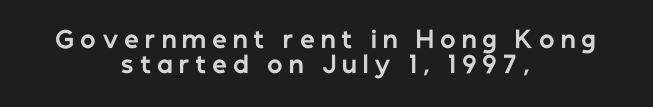
Q: Is the text bold? A: Yes.
Q: Is the text italic (slanted)? A: No, it is upright.
Q: Is the text underlined? A: No.
Q: How is the paragraph aligned? A: Centered.
Q: Is the spacing between letters normal or unusually wide? A: Unusually wide.
Q: Is the spacing between lines tight, normal or loose? A: Tight.
